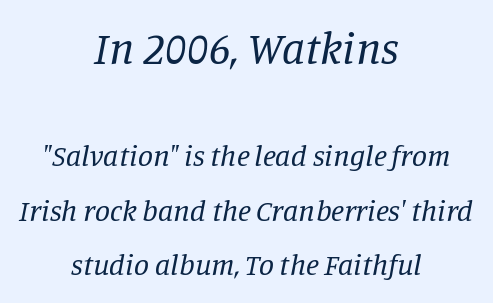
The image shows 45 px regular-weight serif type, italic (leaning right); set centered, line spacing 1.81x, normal letter spacing, not underlined; the first (top) block is 1.5x larger; low stroke contrast and a large x-height.
